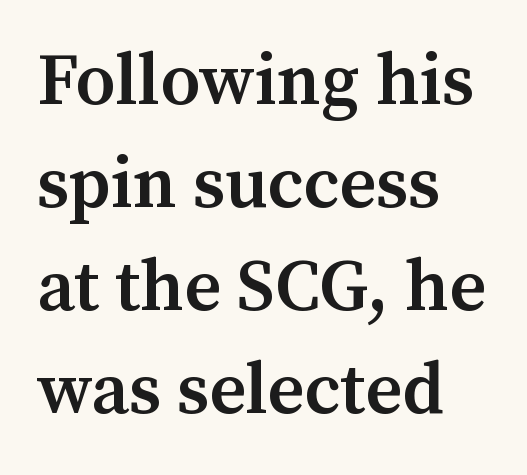
Q: Is the text bold? A: Semi-bold.
Q: Is the text italic (slanted)? A: No, it is upright.
Q: Is the typeface a serif or a sans-serif typeface? A: Serif.
Q: Is the text underlined? A: No.
Q: How is the paragraph aligned? A: Left-aligned.
Q: Is the spacing between letters normal or unusually wide? A: Normal.
Q: Is the spacing between lines tight, normal or loose? A: Normal.
Q: Width (condensed, normal, or wide)? A: Normal.
Q: Stroke contrast? A: Medium.
Q: x-height? A: Medium.
Q: Monospaced? A: No.
